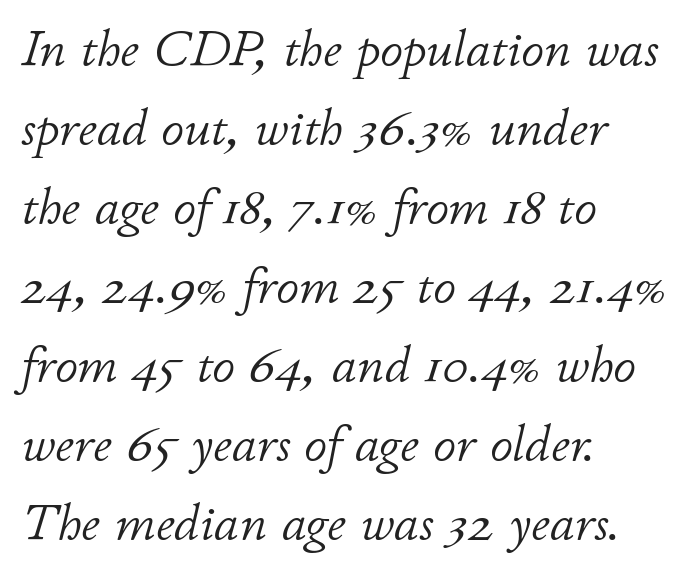
The image shows 51 px light type, italic (leaning right); set left-aligned, normal line spacing (1.55x), normal letter spacing, not underlined; low stroke contrast and a small x-height.
